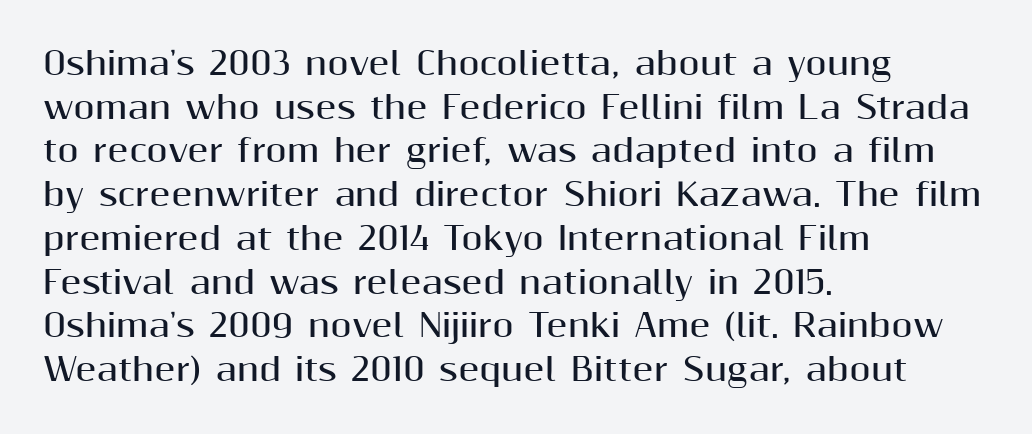
Q: Is the text bold? A: Yes.
Q: Is the text italic (slanted)? A: No, it is upright.
Q: Is the typeface a serif or a sans-serif typeface? A: Sans-serif.
Q: Is the text underlined? A: No.
Q: How is the paragraph aligned? A: Left-aligned.
Q: Is the spacing between letters normal or unusually wide? A: Normal.
Q: Is the spacing between lines tight, normal or loose? A: Normal.
Q: Width (condensed, normal, or wide)? A: Normal.
Q: Stroke contrast? A: Medium.
Q: x-height? A: Medium.
Q: Monospaced? A: No.
